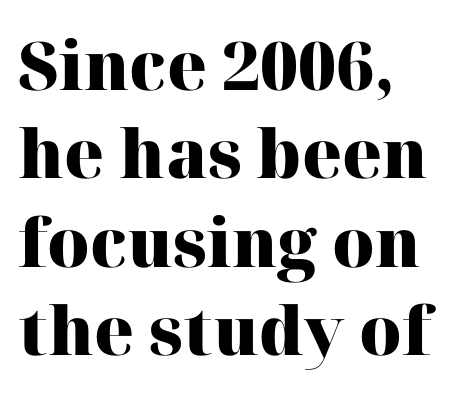
The passage shown has conventional tracking throughout. Summary of weight: heavy, a full bold. Unlike a clean sans, this face finishes its strokes with serifs. Notice how descenders clear the ascenders below comfortably — that's standard leading. Which margin do the lines hug? The left one — the right edge is uneven.
